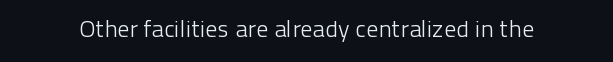
The image shows 24 px text type, upright; set normal letter spacing, not underlined.
